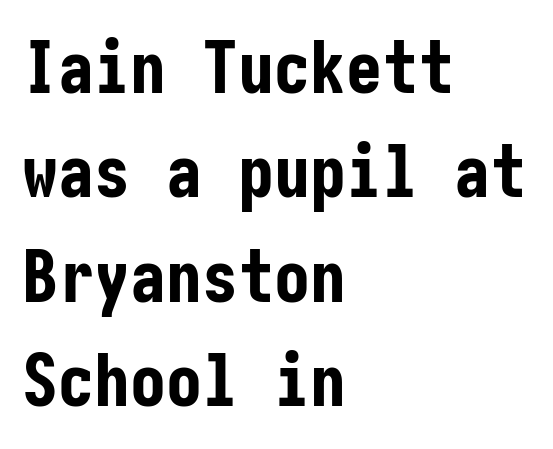
The image shows 72 px bold, condensed sans-serif type, upright; set left-aligned, normal line spacing (1.45x), normal letter spacing, not underlined; low stroke contrast and a medium x-height.
